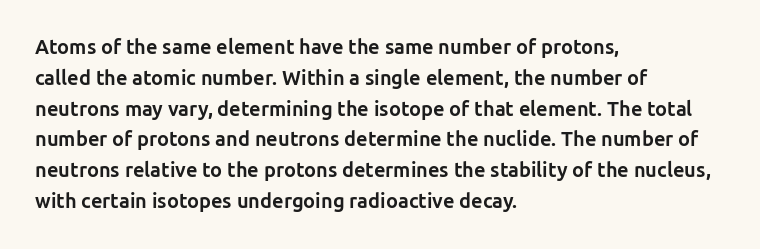
The image shows 20 px bold type, upright; set left-aligned, normal line spacing (1.54x), normal letter spacing, not underlined.
